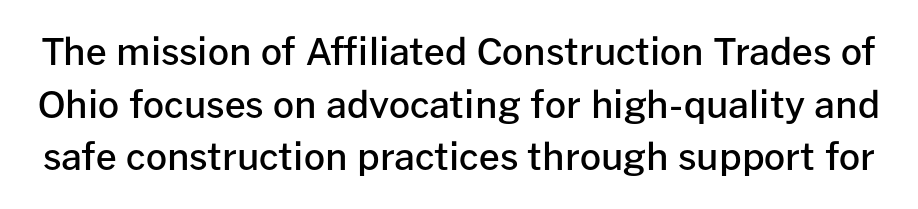
{"serif": "no", "italic": "no", "bold": "semi", "weight": "semibold", "width": "normal", "stroke_contrast": "low", "x_height": "medium", "monospaced": "no", "underline": "no", "line_spacing": "normal", "line_spacing_ratio": 1.42, "letter_spacing": "normal", "letter_spacing_em": 0.0, "glyph_px": 37}
